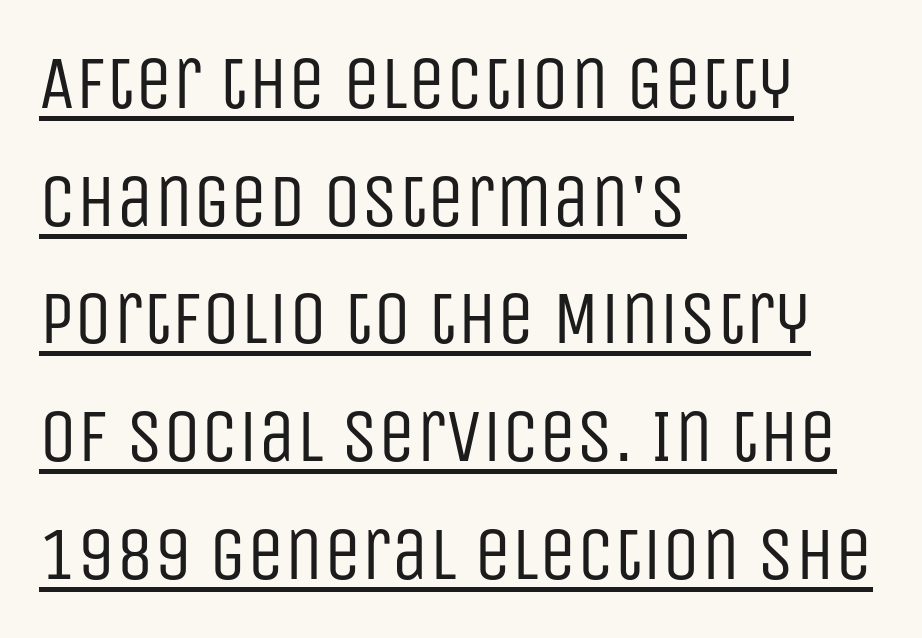
Q: Is the text bold? A: No.
Q: Is the text italic (slanted)? A: No, it is upright.
Q: Is the typeface a serif or a sans-serif typeface? A: Sans-serif.
Q: Is the text underlined? A: Yes.
Q: How is the paragraph aligned? A: Left-aligned.
Q: Is the spacing between letters normal or unusually wide? A: Normal.
Q: Is the spacing between lines tight, normal or loose? A: Normal.
Q: Width (condensed, normal, or wide)? A: Condensed.
Q: Stroke contrast? A: Low.
Q: x-height? A: Large.
Q: Monospaced? A: No.
